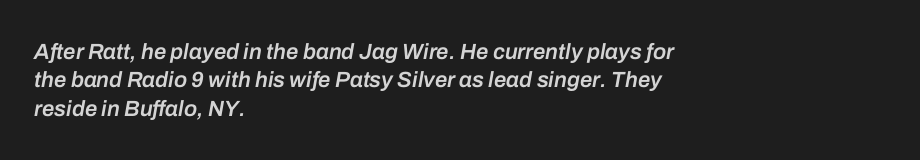
Q: Is the text bold? A: Semi-bold.
Q: Is the text italic (slanted)? A: Yes, it leans right by about 10 degrees.
Q: Is the text underlined? A: No.
Q: How is the paragraph aligned? A: Left-aligned.
Q: Is the spacing between letters normal or unusually wide? A: Normal.
Q: Is the spacing between lines tight, normal or loose? A: Normal.
